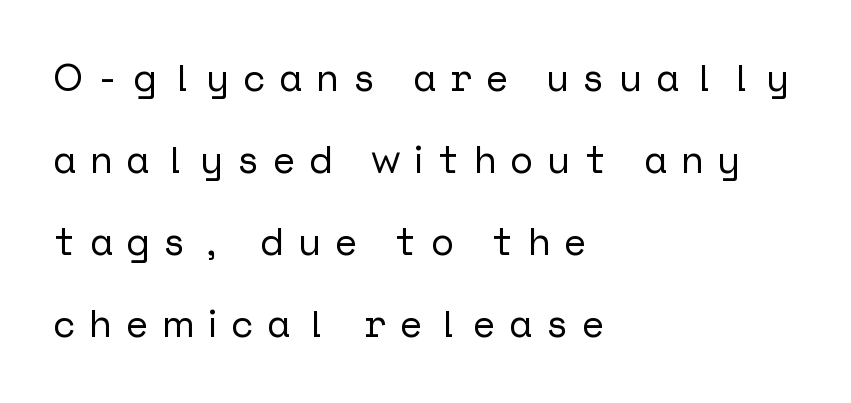
Q: Is the text italic (slanted)? A: No, it is upright.
Q: Is the typeface a serif or a sans-serif typeface? A: Sans-serif.
Q: Is the text underlined? A: No.
Q: How is the paragraph aligned? A: Left-aligned.
Q: Is the spacing between letters normal or unusually wide? A: Unusually wide.
Q: Is the spacing between lines tight, normal or loose? A: Loose.
Q: Width (condensed, normal, or wide)? A: Normal.
Q: Stroke contrast? A: Low.
Q: x-height? A: Medium.
